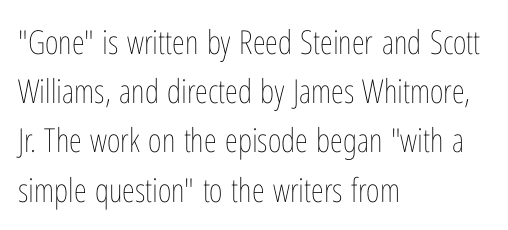
Compared with typical body copy, the letter spacing here is the same. This sample has the flowing, uneven cadence of proportional lettering. A classic flush-left, rag-right setting is used for this passage. No letter is thick-stroked: the sample isn't bold. The vertical gap from one line to the next is medium. A typesetter would mark this as roman, not italic.
